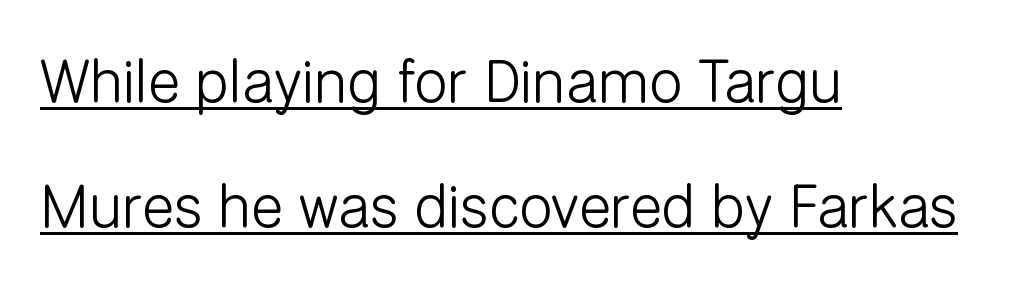
This reads as an unemphasized weight, regular at the heaviest. The compositor pushed each line to the left boundary. You can tell it's not italic because the verticals are truly vertical. If you measured baseline to baseline, you'd find a long distance. Here the glyphs are tracked normally, forming tight word shapes. The string is rendered with underlining switched on.
